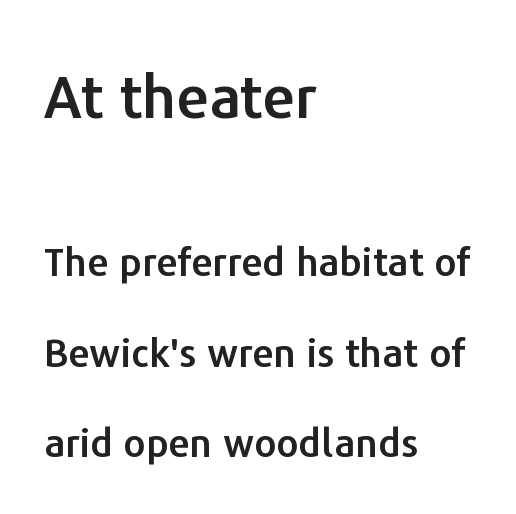
Q: Is the text italic (slanted)? A: No, it is upright.
Q: Is the typeface a serif or a sans-serif typeface? A: Sans-serif.
Q: Is the text underlined? A: No.
Q: How is the paragraph aligned? A: Left-aligned.
Q: Is the spacing between letters normal or unusually wide? A: Normal.
Q: Is the spacing between lines tight, normal or loose? A: Loose.
Q: Which block of text is set in a larger size, the first (top) or the second (bottom)? A: The first (top) one.
Q: Width (condensed, normal, or wide)? A: Normal.
Q: Stroke contrast? A: Low.
Q: x-height? A: Medium.
Q: Monospaced? A: No.
